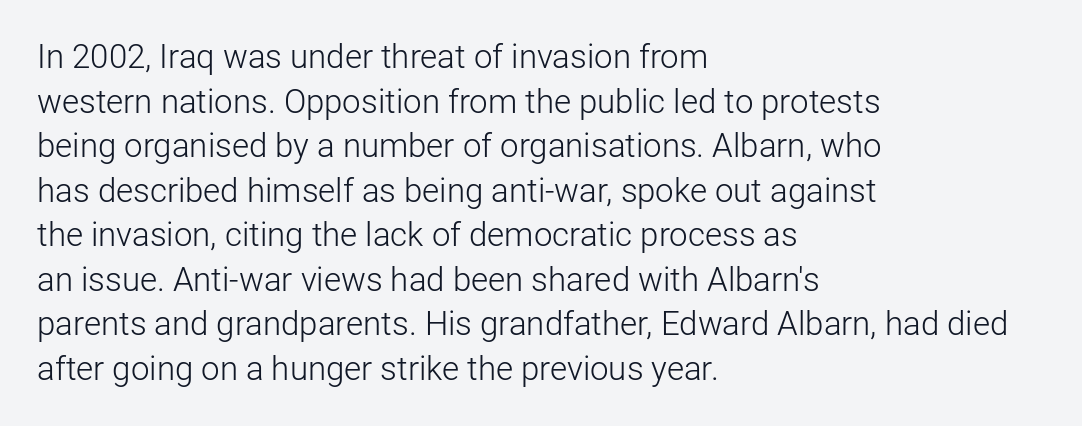
{"serif": "no", "italic": "no", "bold": "no", "weight": "light", "width": "normal", "stroke_contrast": "low", "x_height": "medium", "monospaced": "no", "underline": "no", "align": "left", "line_spacing": "normal", "line_spacing_ratio": 1.35, "letter_spacing": "normal", "letter_spacing_em": 0.0, "glyph_px": 33}
